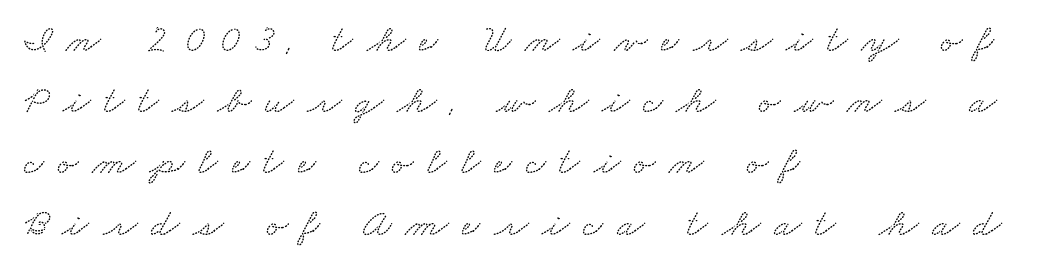
{"width": "wide", "stroke_contrast": "low", "x_height": "small", "monospaced": "no", "underline": "no", "align": "left", "line_spacing": "normal", "line_spacing_ratio": 1.53, "letter_spacing": "wide", "letter_spacing_em": 0.34, "glyph_px": 40}
